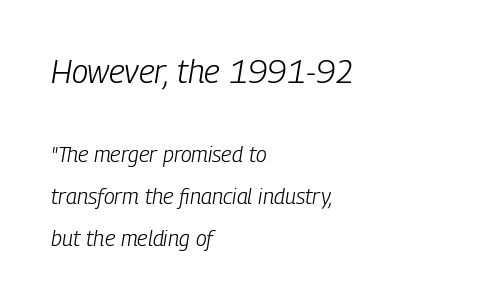
{"italic": "yes", "lean": "right", "slant_degrees": 9, "bold": "no", "weight": "light", "width": "condensed", "stroke_contrast": "low", "x_height": "medium", "monospaced": "no", "underline": "no", "align": "left", "line_spacing": "loose", "line_spacing_ratio": 1.9, "letter_spacing": "normal", "letter_spacing_em": 0.0, "larger_block": "first", "size_ratio": 1.5, "glyph_px": 33}
